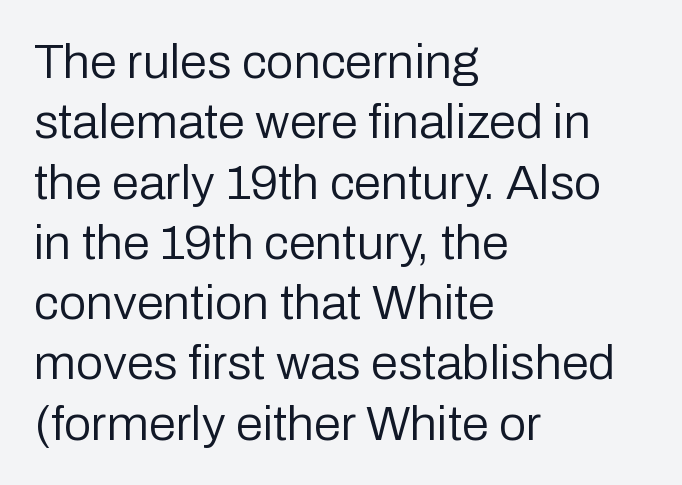
{"serif": "no", "italic": "no", "bold": "no", "weight": "regular", "width": "normal", "stroke_contrast": "low", "x_height": "medium", "monospaced": "no", "underline": "no", "align": "left", "line_spacing_ratio": 1.23, "letter_spacing": "normal", "letter_spacing_em": 0.0, "glyph_px": 49}
